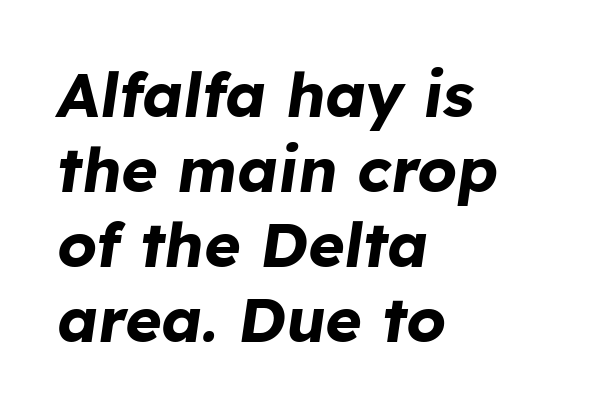
Here the designer chose a conventional face with non-uniform glyph widths. Is the block centered? No — it sits flush against the left margin. You can tell it's italic because the verticals aren't actually vertical. Check under the words: just untouched page.
